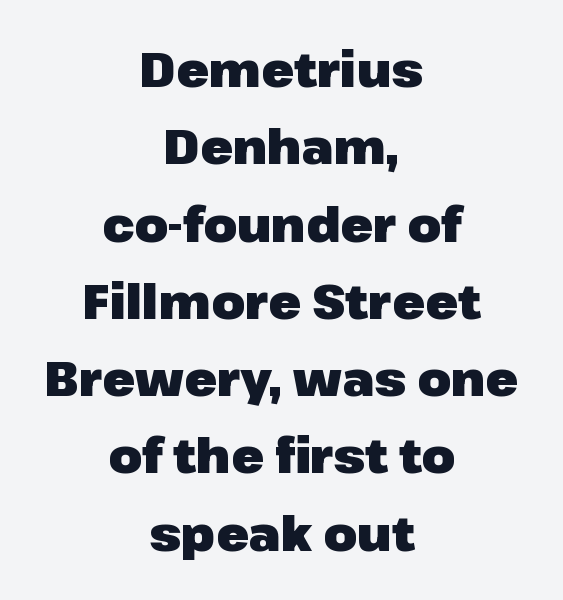
The image shows 48 px heavy sans-serif type, upright; set centered, normal line spacing (1.61x), normal letter spacing, not underlined; low stroke contrast and a medium x-height.
